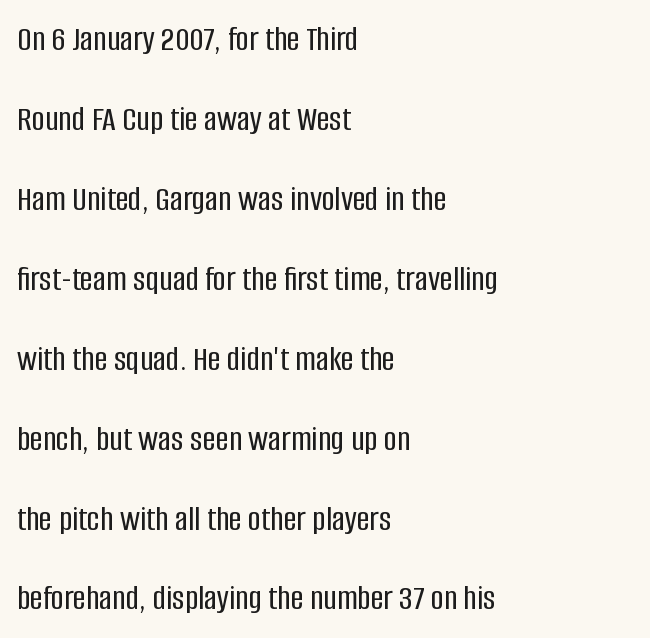
The image shows 36 px condensed sans-serif type, upright; set left-aligned, loose line spacing (2.22x), normal letter spacing, not underlined; low stroke contrast and a large x-height.
